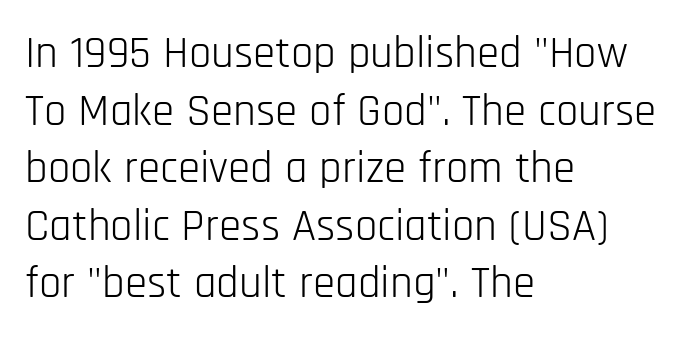
Q: Is the text bold? A: No.
Q: Is the text italic (slanted)? A: No, it is upright.
Q: Is the typeface a serif or a sans-serif typeface? A: Sans-serif.
Q: Is the text underlined? A: No.
Q: How is the paragraph aligned? A: Left-aligned.
Q: Is the spacing between letters normal or unusually wide? A: Normal.
Q: Is the spacing between lines tight, normal or loose? A: Normal.
Q: Width (condensed, normal, or wide)? A: Condensed.
Q: Stroke contrast? A: Low.
Q: x-height? A: Large.
Q: Monospaced? A: No.
